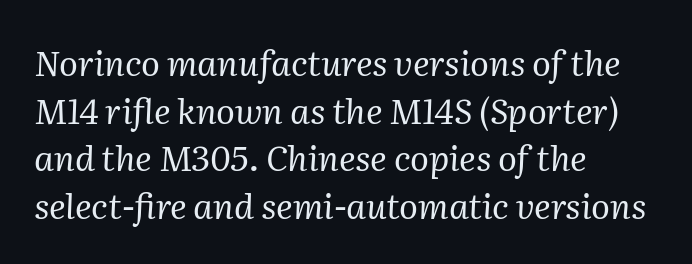
Short and long lines alike share a common starting point at left. Bare-footed words on every line. No extra ink here — the face is not bold. Is this a sans? No — the strokes have serifs. The face used here is proportionally spaced, like ordinary book or web type.
